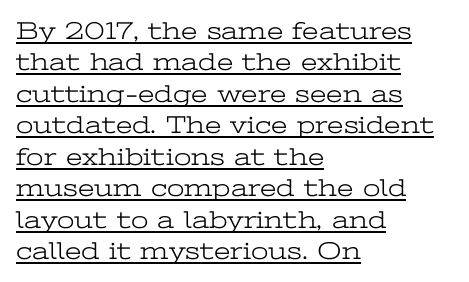
Q: Is the text bold? A: No.
Q: Is the text italic (slanted)? A: No, it is upright.
Q: Is the text underlined? A: Yes.
Q: How is the paragraph aligned? A: Left-aligned.
Q: Is the spacing between letters normal or unusually wide? A: Normal.
Q: Is the spacing between lines tight, normal or loose? A: Normal.
